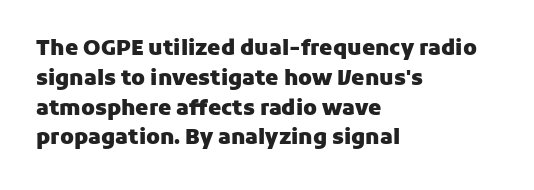
The image shows 21 px bold type, upright; set left-aligned, normal line spacing (1.42x), normal letter spacing, not underlined.
